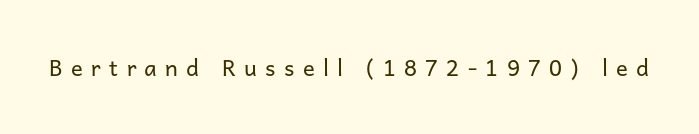
How are the letters spaced? Widely, with obvious added tracking. The letters stand straight up with perfectly vertical stems. The cut favours lightness, reaching ordinary text weight at its darkest. Decoration check: the copy has no underline.
